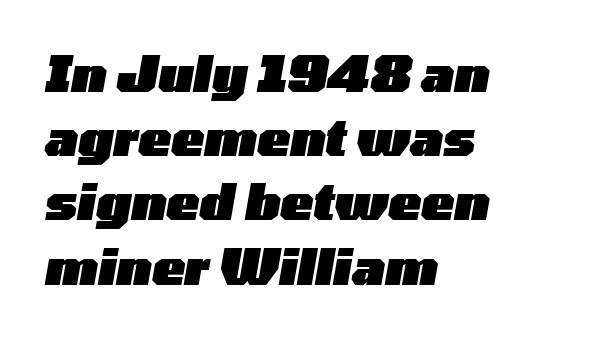
{"italic": "yes", "lean": "right", "slant_degrees": 10, "bold": "yes", "weight": "heavy", "width": "wide", "stroke_contrast": "low", "x_height": "medium", "monospaced": "no", "underline": "no", "align": "left", "line_spacing": "normal", "line_spacing_ratio": 1.31, "letter_spacing": "normal", "letter_spacing_em": 0.0, "glyph_px": 49}
